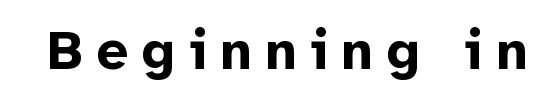
Is the type bold? Yes — the strokes are clearly thick and heavy. The glyphs in this specimen are sans serif. Each letter keeps its own natural width here, so spacing adapts to shape. Do the letters lean? They stand straight. The tracking reads as deliberately expanded to a designer's eye. Underline: absent.
